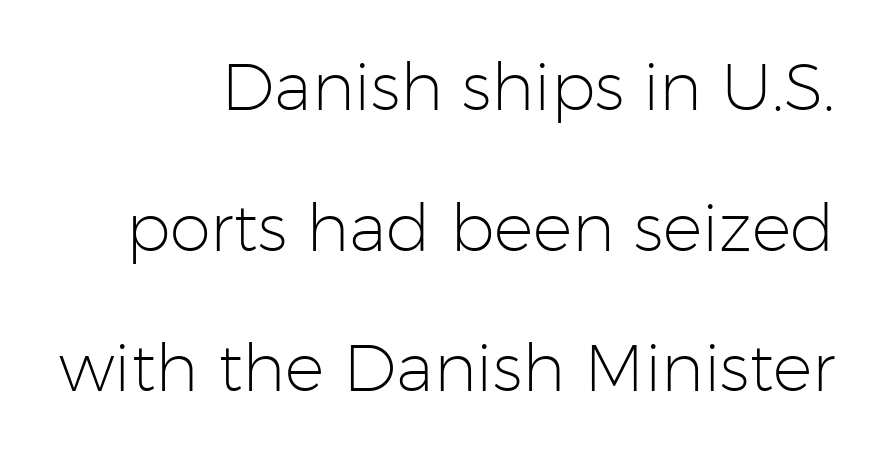
Q: Is the text bold? A: No.
Q: Is the text italic (slanted)? A: No, it is upright.
Q: Is the typeface a serif or a sans-serif typeface? A: Sans-serif.
Q: Is the text underlined? A: No.
Q: How is the paragraph aligned? A: Right-aligned.
Q: Is the spacing between letters normal or unusually wide? A: Normal.
Q: Is the spacing between lines tight, normal or loose? A: Loose.
Q: Width (condensed, normal, or wide)? A: Normal.
Q: Stroke contrast? A: Low.
Q: x-height? A: Medium.
Q: Monospaced? A: No.
